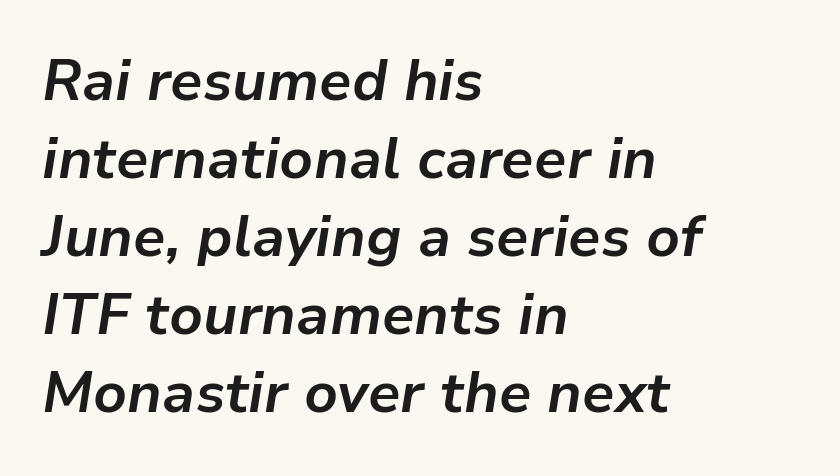
{"italic": "yes", "lean": "right", "slant_degrees": 9, "bold": "yes", "weight": "bold", "width": "normal", "stroke_contrast": "low", "x_height": "medium", "monospaced": "no", "underline": "no", "align": "left", "line_spacing": "normal", "line_spacing_ratio": 1.37, "letter_spacing": "normal", "letter_spacing_em": 0.0, "glyph_px": 57}
